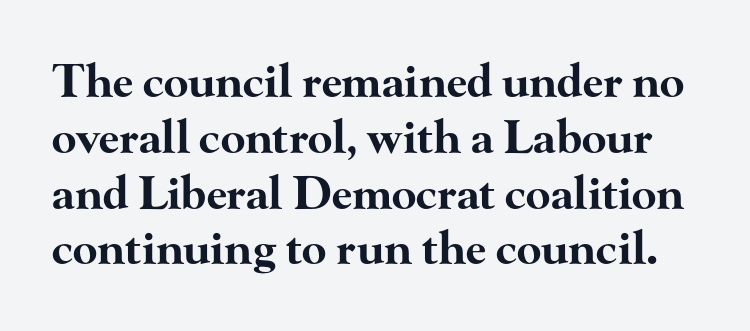
The rendering shows small feet on the letterforms — a serif design. Spacing verdict: proportional, widths tailored to each character. What stands out about the letter spacing? Nothing — it is the standard amount. The glyphs are unaccompanied by any horizontal stroke below them. The letters stand upright; this is a roman face. In terms of weight, the rendering is a true, heavy bold.
